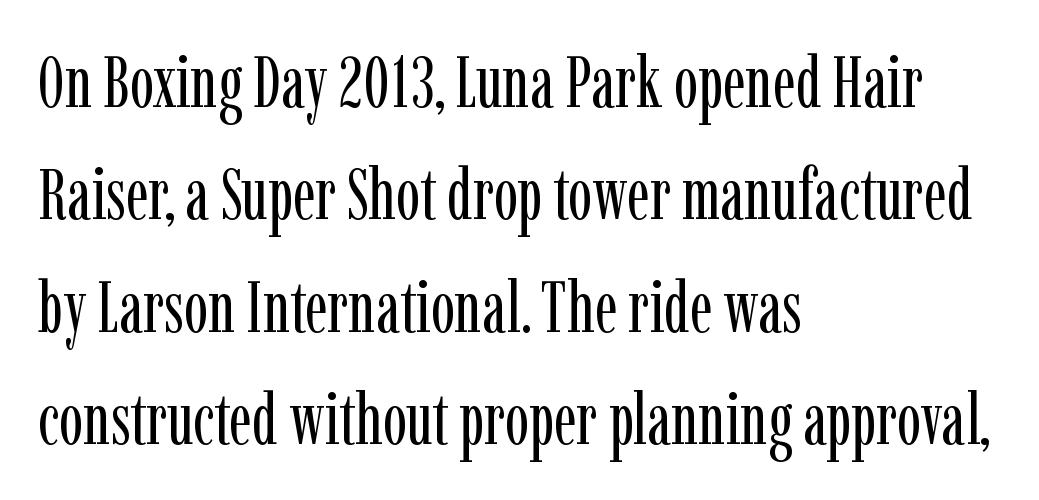
{"serif": "yes", "italic": "no", "bold": "no", "weight": "regular", "width": "condensed", "stroke_contrast": "low", "x_height": "medium", "monospaced": "no", "underline": "no", "align": "left", "line_spacing": "normal", "line_spacing_ratio": 1.56, "letter_spacing": "normal", "letter_spacing_em": 0.0, "glyph_px": 72}
